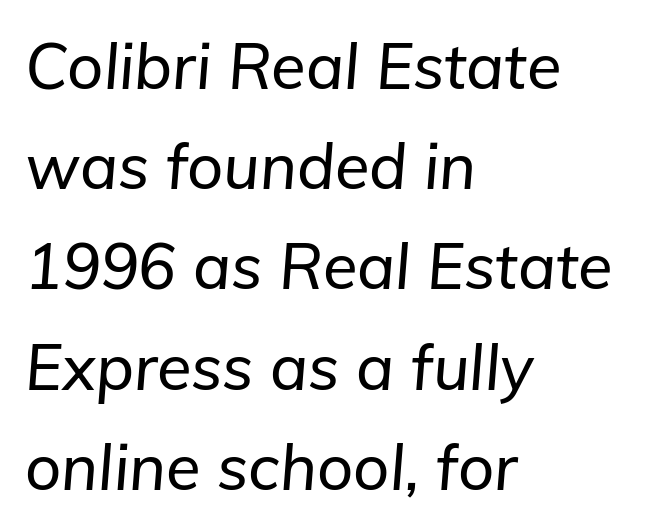
The letters advance in unequal steps, a hallmark of proportional type. Standard letterfit; no display-style spreading of the glyphs. One-word summary of the alignment: left. Each new line begins a customary step beneath the previous one.
